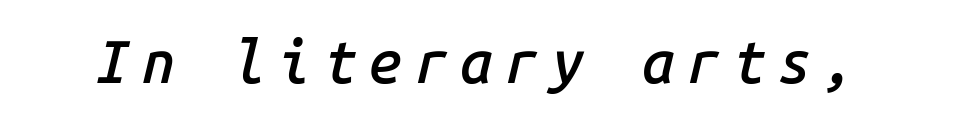
Q: Is the text bold? A: Semi-bold.
Q: Is the text italic (slanted)? A: Yes, it leans right by about 14 degrees.
Q: Is the text underlined? A: No.
Q: Is the spacing between letters normal or unusually wide? A: Unusually wide.
Q: Width (condensed, normal, or wide)? A: Normal.
Q: Stroke contrast? A: Low.
Q: x-height? A: Medium.
Q: Monospaced? A: Yes.
